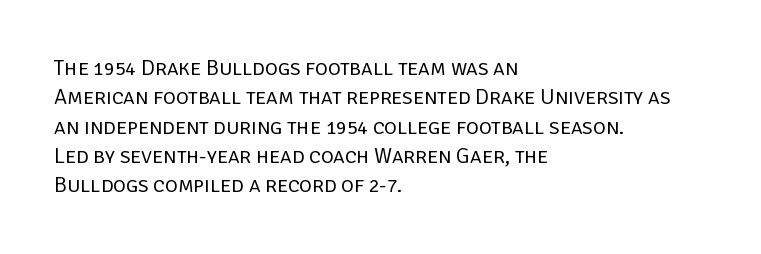
The image shows 22 px text type, upright; set left-aligned, normal line spacing (1.33x), normal letter spacing, not underlined.
